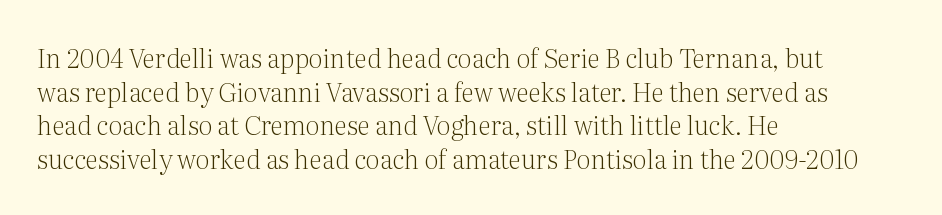
The image shows 26 px text type, upright; set left-aligned, normal line spacing (1.29x), normal letter spacing, not underlined.
